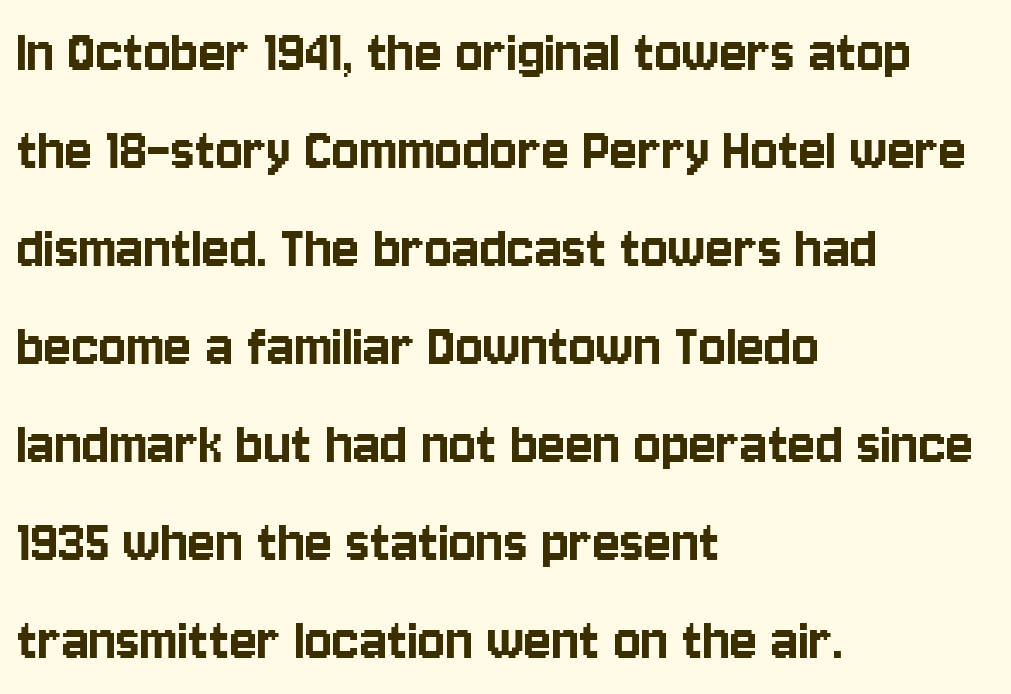
The image shows 64 px condensed sans-serif type, upright; set left-aligned, normal line spacing (1.53x), normal letter spacing, not underlined; low stroke contrast and a large x-height.
